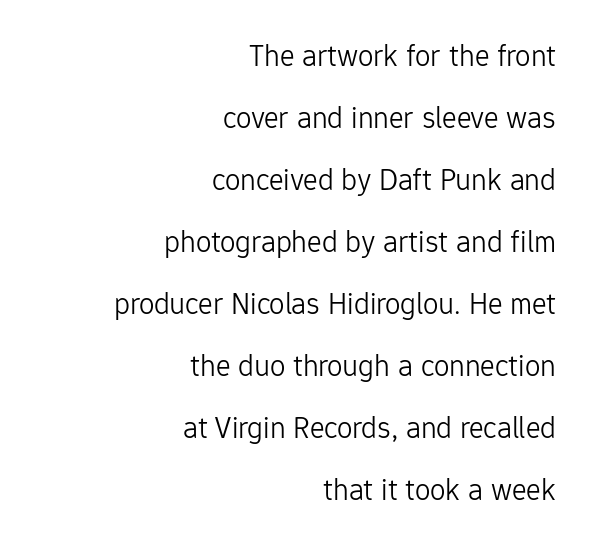
{"serif": "no", "italic": "no", "bold": "no", "weight": "light", "width": "normal", "stroke_contrast": "low", "x_height": "medium", "monospaced": "no", "underline": "no", "align": "right", "line_spacing": "loose", "line_spacing_ratio": 2.0, "letter_spacing": "normal", "letter_spacing_em": 0.0, "glyph_px": 31}
